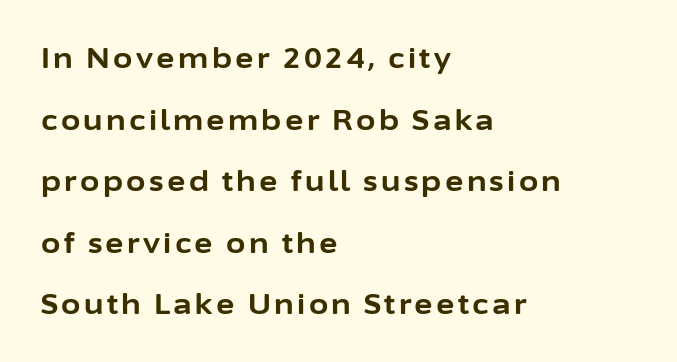
Q: Is the text bold? A: Yes.
Q: Is the text italic (slanted)? A: No, it is upright.
Q: Is the typeface a serif or a sans-serif typeface? A: Sans-serif.
Q: Is the text underlined? A: No.
Q: How is the paragraph aligned? A: Left-aligned.
Q: Is the spacing between lines tight, normal or loose? A: Loose.
Q: Width (condensed, normal, or wide)? A: Normal.
Q: Stroke contrast? A: Low.
Q: x-height? A: Medium.
Q: Monospaced? A: No.
